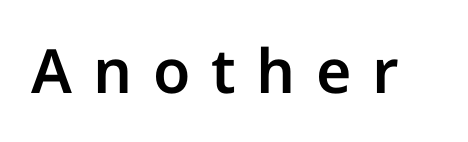
Q: Is the text italic (slanted)? A: No, it is upright.
Q: Is the typeface a serif or a sans-serif typeface? A: Sans-serif.
Q: Is the text underlined? A: No.
Q: Is the spacing between letters normal or unusually wide? A: Unusually wide.
Q: Width (condensed, normal, or wide)? A: Normal.
Q: Stroke contrast? A: Low.
Q: x-height? A: Medium.
Q: Monospaced? A: No.
